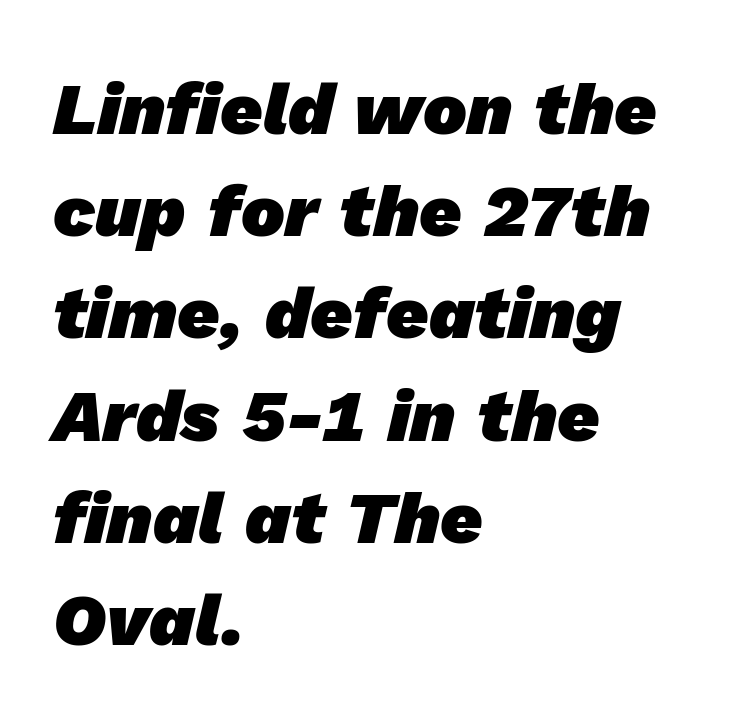
The image shows 73 px heavy sans-serif type; set left-aligned, normal line spacing (1.4x), normal letter spacing, not underlined; low stroke contrast and a medium x-height.
